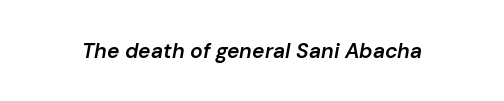
Q: Is the text bold? A: Semi-bold.
Q: Is the text italic (slanted)? A: Yes, it leans right by about 10 degrees.
Q: Is the text underlined? A: No.
Q: Is the spacing between letters normal or unusually wide? A: Normal.
